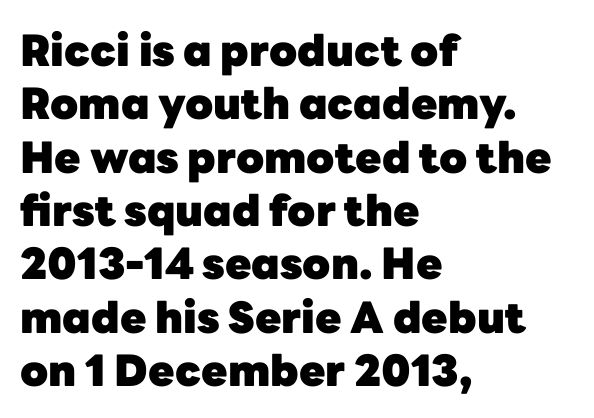
The image shows 43 px heavy sans-serif type, upright; set left-aligned, line spacing 1.24x, normal letter spacing, not underlined; low stroke contrast and a medium x-height.
